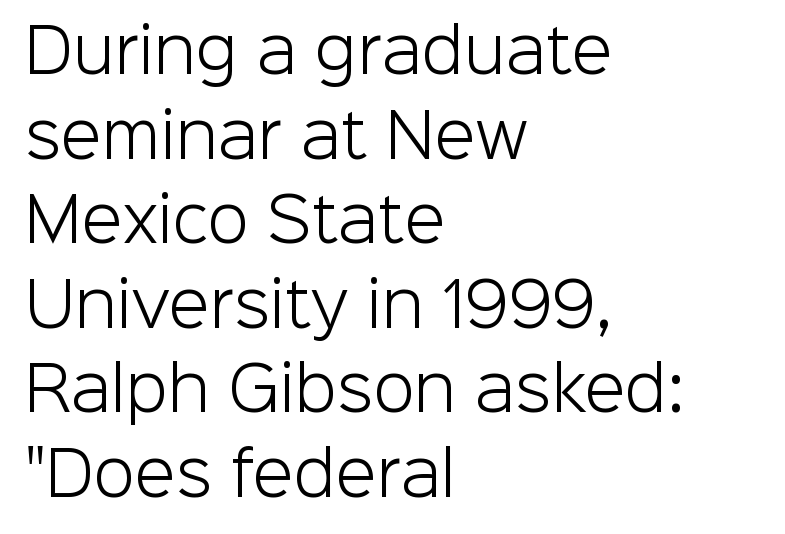
The image shows 60 px light sans-serif type, upright; set left-aligned, normal line spacing (1.41x), normal letter spacing, not underlined; low stroke contrast and a medium x-height.
